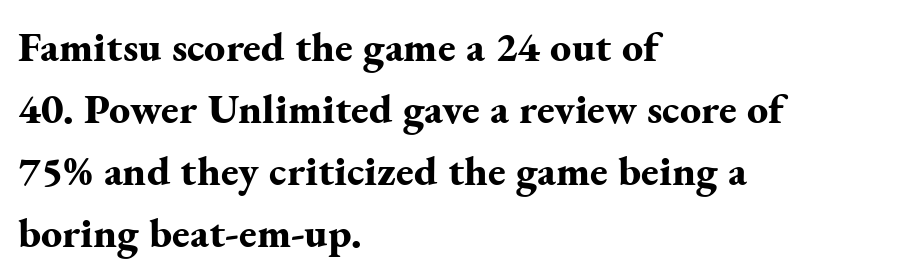
The image shows 42 px bold serif type, upright; set left-aligned, normal line spacing (1.48x), normal letter spacing, not underlined; medium stroke contrast and a small x-height.
